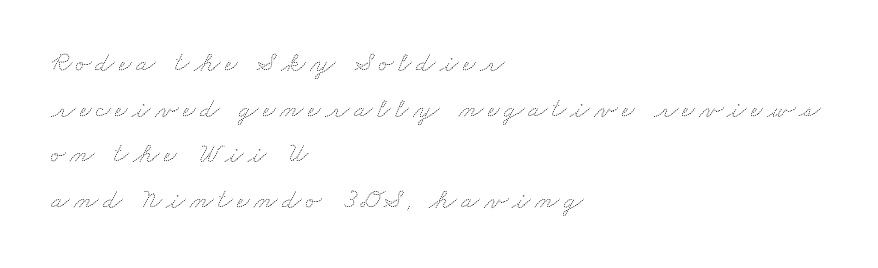
The zone under the glyphs is completely vacant. The face used here is proportionally spaced, like ordinary book or web type. What's the leading like? Ordinary, nothing unusual. The cut favours lightness, reaching ordinary text weight at its darkest. Notice how the passage keeps a crisp vertical edge on the left only.
